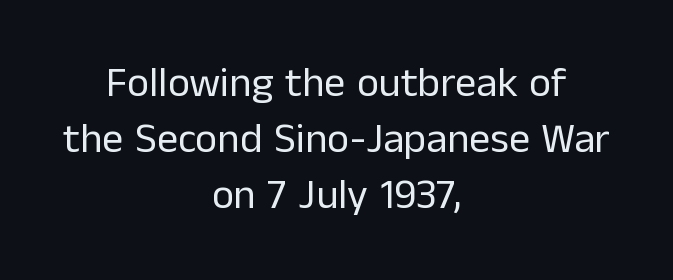
The image shows 42 px regular-weight sans-serif type, upright; set centered, normal line spacing (1.33x), normal letter spacing, not underlined; low stroke contrast and a medium x-height.
